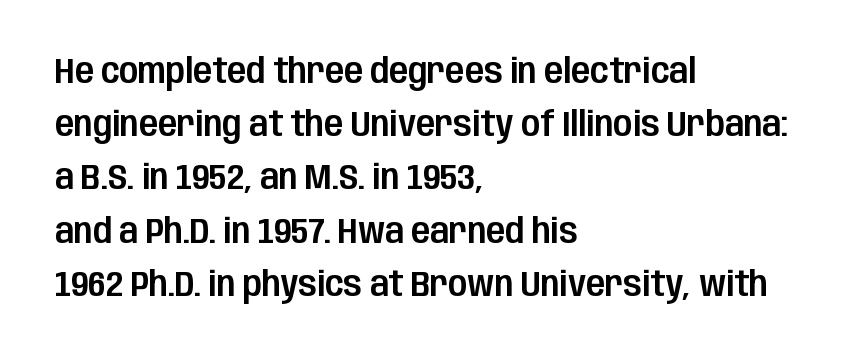
{"serif": "no", "italic": "no", "width": "condensed", "stroke_contrast": "low", "x_height": "large", "monospaced": "no", "underline": "no", "align": "left", "line_spacing": "normal", "line_spacing_ratio": 1.52, "letter_spacing": "normal", "letter_spacing_em": 0.0, "glyph_px": 35}
